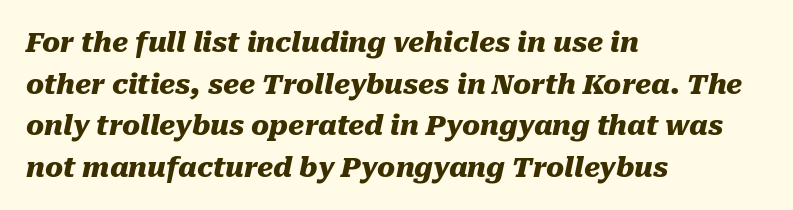
Q: Is the text bold? A: Yes.
Q: Is the text italic (slanted)? A: Yes, it leans right by about 10 degrees.
Q: Is the text underlined? A: No.
Q: How is the paragraph aligned? A: Left-aligned.
Q: Is the spacing between letters normal or unusually wide? A: Normal.
Q: Is the spacing between lines tight, normal or loose? A: Normal.
